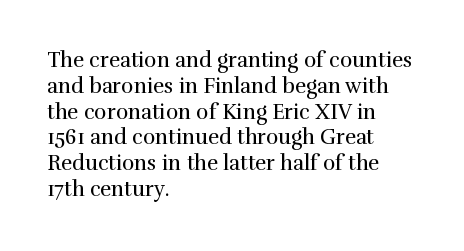
{"italic": "no", "bold": "no", "underline": "no", "align": "left", "line_spacing_ratio": 1.23, "letter_spacing": "normal", "letter_spacing_em": 0.0, "glyph_px": 21}
